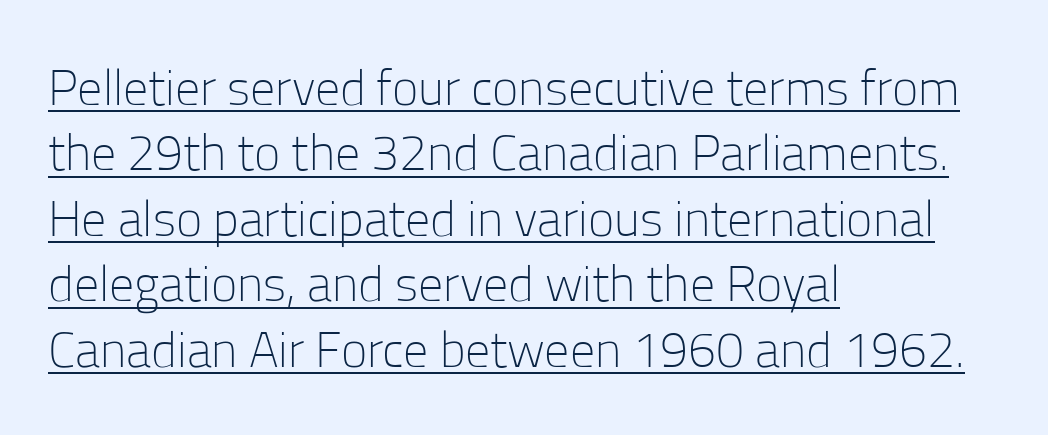
The image shows 50 px light sans-serif type, upright; set left-aligned, normal line spacing (1.31x), normal letter spacing, underlined; low stroke contrast and a medium x-height.
